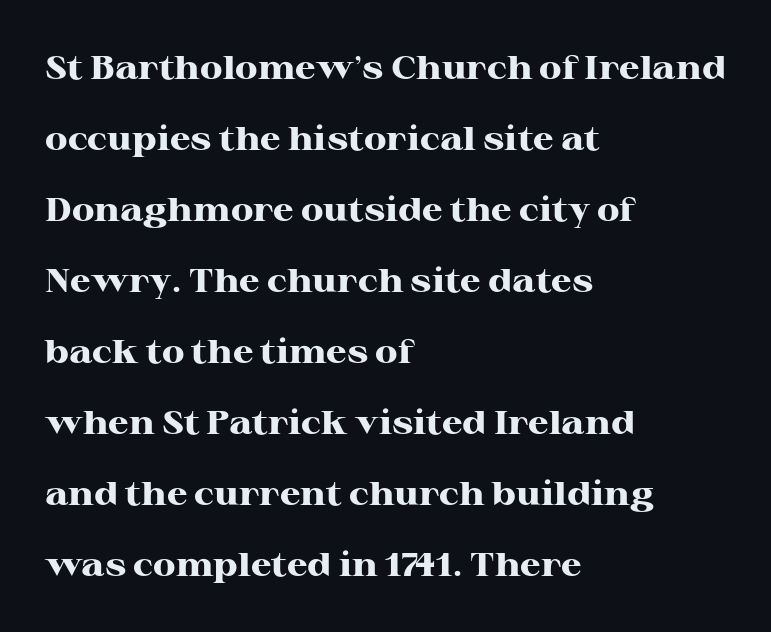
Notice how thick the strokes are: this is what a full bold looks like. Notice how the passage keeps a crisp vertical edge on the left only. Spacing verdict: proportional, widths tailored to each character. Regarding leading, the lines here are spaced well apart. The specimen reads as upright at a glance. The designer went with a serif here, giving each stem small feet.
